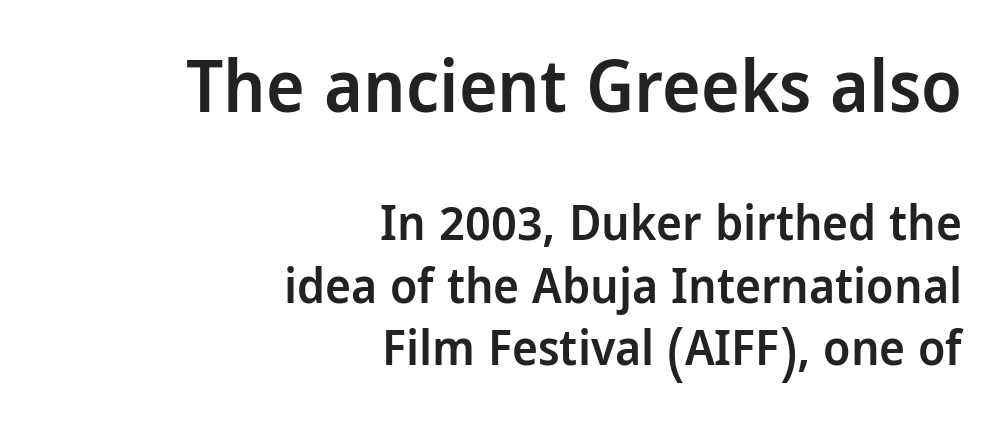
{"serif": "no", "italic": "no", "bold": "semi", "weight": "semibold", "width": "condensed", "stroke_contrast": "low", "x_height": "large", "monospaced": "no", "underline": "no", "align": "right", "line_spacing": "normal", "line_spacing_ratio": 1.28, "letter_spacing": "normal", "letter_spacing_em": 0.0, "larger_block": "first", "size_ratio": 1.49, "glyph_px": 73}
